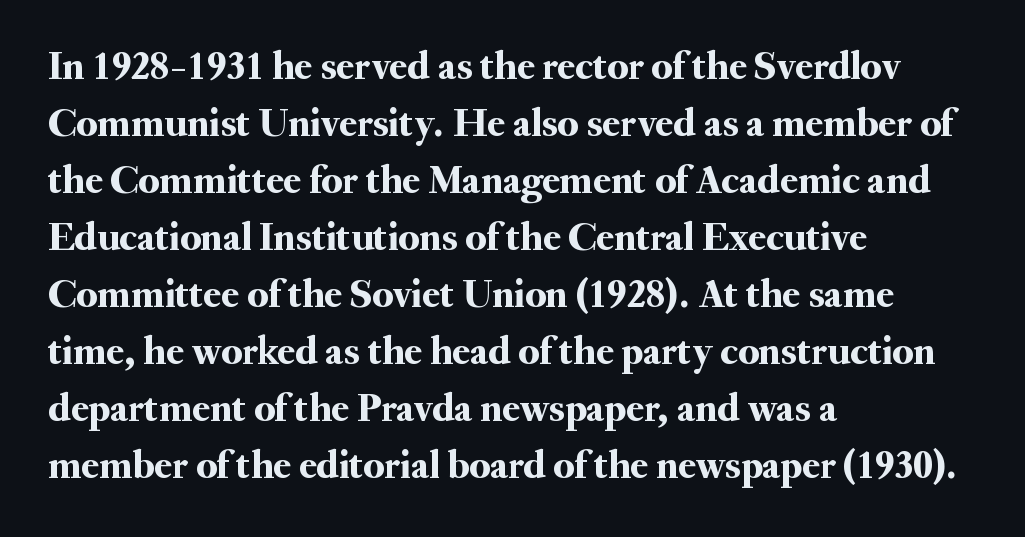
Q: Is the text italic (slanted)? A: No, it is upright.
Q: Is the typeface a serif or a sans-serif typeface? A: Serif.
Q: Is the text underlined? A: No.
Q: How is the paragraph aligned? A: Left-aligned.
Q: Is the spacing between letters normal or unusually wide? A: Normal.
Q: Is the spacing between lines tight, normal or loose? A: Normal.
Q: Width (condensed, normal, or wide)? A: Normal.
Q: Stroke contrast? A: Medium.
Q: x-height? A: Small.
Q: Monospaced? A: No.
